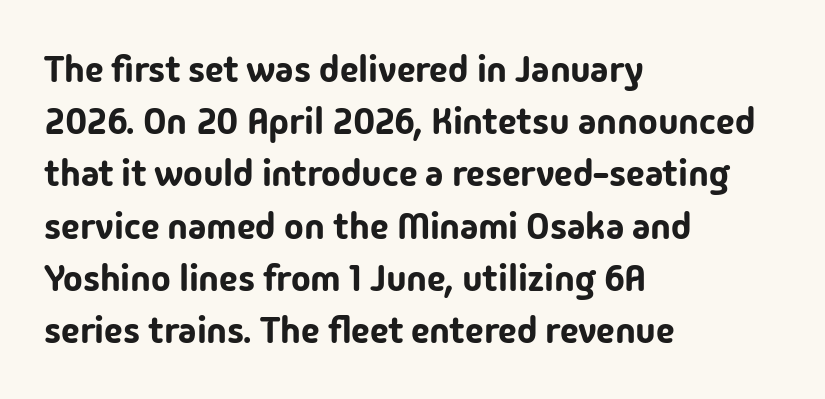
The image shows 37 px sans-serif type, upright; set left-aligned, normal line spacing (1.41x), normal letter spacing, not underlined; low stroke contrast and a medium x-height.
